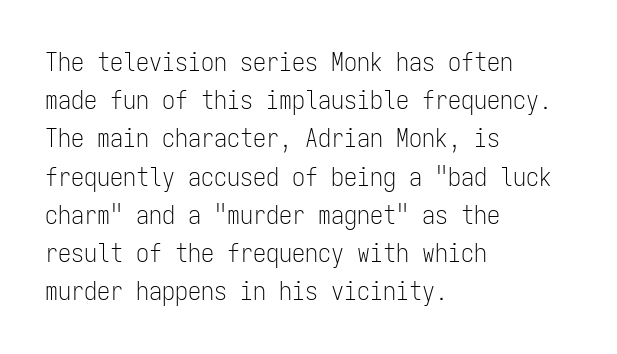
The image shows 26 px text type, upright; set left-aligned, normal line spacing (1.47x), normal letter spacing, not underlined.
